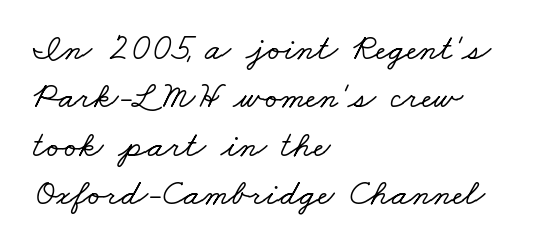
Only glyphs here, with clear space below each row. The rows are spaced the way most documents space them. Check where the strokes stop: tiny serifs finish them off. The rendering uses natural spacing where letterforms have individual widths. Nobody touched the tracking dial on this one.
